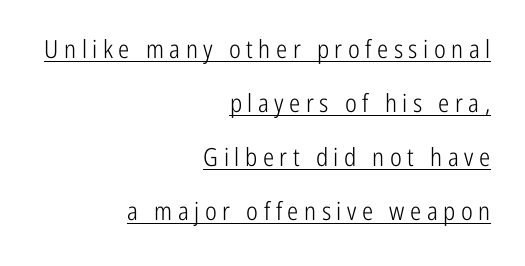
The image shows 25 px text type, upright; set right-aligned, loose line spacing (2.16x), unusually wide letter spacing (+0.22 em), underlined.
